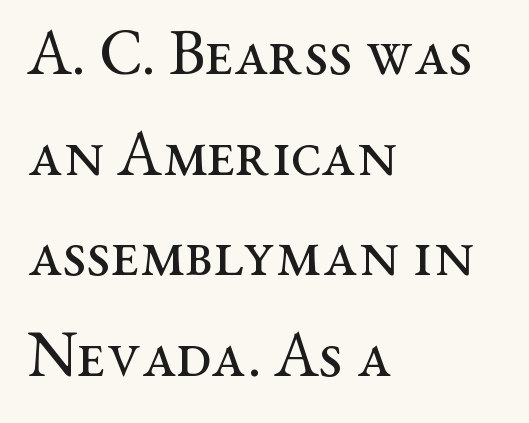
{"serif": "yes", "italic": "no", "bold": "no", "weight": "regular", "width": "wide", "stroke_contrast": "medium", "x_height": "medium", "monospaced": "no", "underline": "no", "align": "left", "line_spacing": "normal", "line_spacing_ratio": 1.55, "letter_spacing": "normal", "letter_spacing_em": 0.0, "glyph_px": 65}
